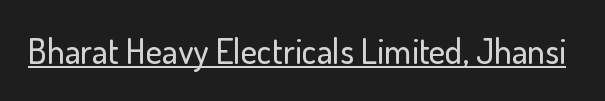
Students, note that the glyphs here touch the page at normal intervals. The font family rendered here belongs to the sans-serif group. Descenders here cross a horizontal rule under the line. The letters stand straight up with perfectly vertical stems. Think of a printed novel: that variable character pitch is what you see here.
